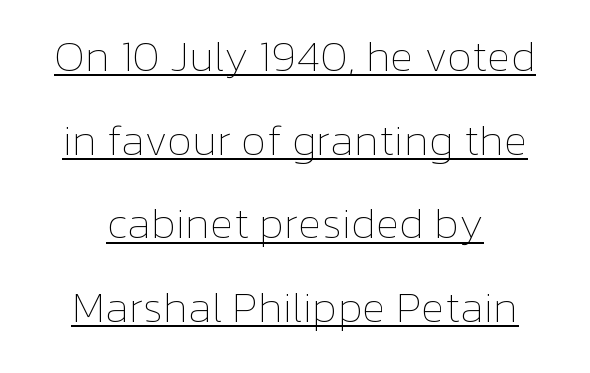
Underlining? Definitely there. Each letter keeps its own natural width here, so spacing adapts to shape. Stems and bowls with no extra thickness — not bold. If you measured baseline to baseline, you'd find a long distance.
